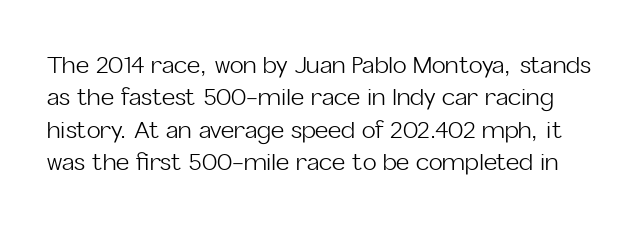
Q: Is the text bold? A: No.
Q: Is the text italic (slanted)? A: No, it is upright.
Q: Is the text underlined? A: No.
Q: Is the spacing between letters normal or unusually wide? A: Normal.
Q: Is the spacing between lines tight, normal or loose? A: Normal.
